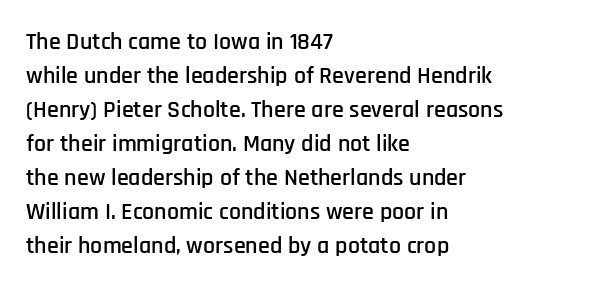
The image shows 24 px text type, upright; set left-aligned, normal line spacing (1.42x), normal letter spacing, not underlined.
